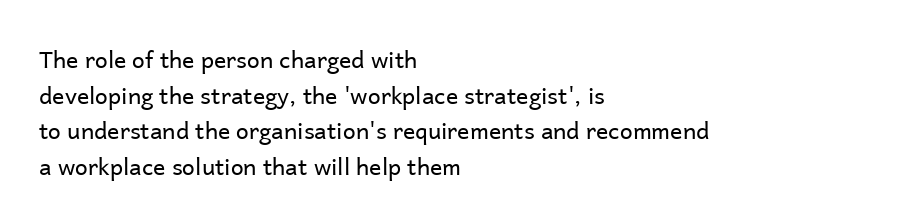
Q: Is the text bold? A: No.
Q: Is the text italic (slanted)? A: No, it is upright.
Q: Is the text underlined? A: No.
Q: How is the paragraph aligned? A: Left-aligned.
Q: Is the spacing between letters normal or unusually wide? A: Normal.
Q: Is the spacing between lines tight, normal or loose? A: Normal.
